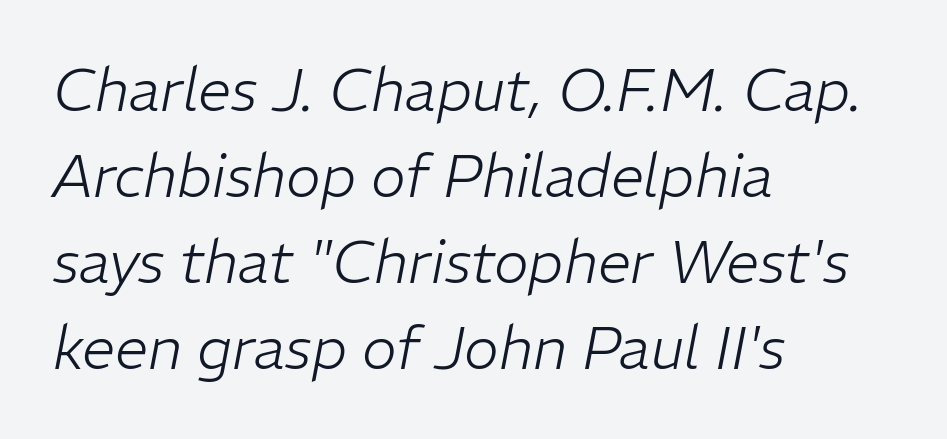
This is not heavy type; no bold has been used. An italicized treatment has been applied to the whole sample. The passage is arranged the way most books set body copy — flush left. In terms of letterspacing, this is plain default setting. The specimen omits any rule beneath the text block's lines.
